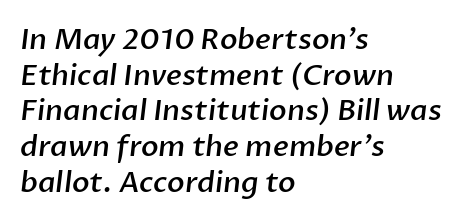
Q: Is the text bold? A: Semi-bold.
Q: Is the typeface a serif or a sans-serif typeface? A: Sans-serif.
Q: Is the text underlined? A: No.
Q: How is the paragraph aligned? A: Left-aligned.
Q: Is the spacing between letters normal or unusually wide? A: Normal.
Q: Width (condensed, normal, or wide)? A: Normal.
Q: Stroke contrast? A: Low.
Q: x-height? A: Medium.
Q: Monospaced? A: No.
